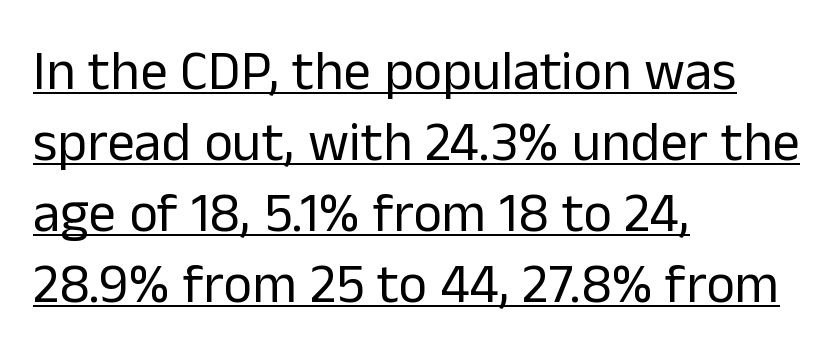
The image shows 55 px regular-weight sans-serif type, upright; set left-aligned, normal line spacing (1.29x), normal letter spacing, underlined; low stroke contrast and a medium x-height.
